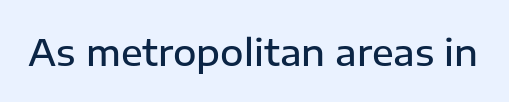
Decoration check: the copy has no underline. Posture: straight, roman, zero tilt. The passage shown is semibold, sitting just below true bold. Compared with typical body copy, the letter spacing here is the same. The face used here is proportionally spaced, like ordinary book or web type.
